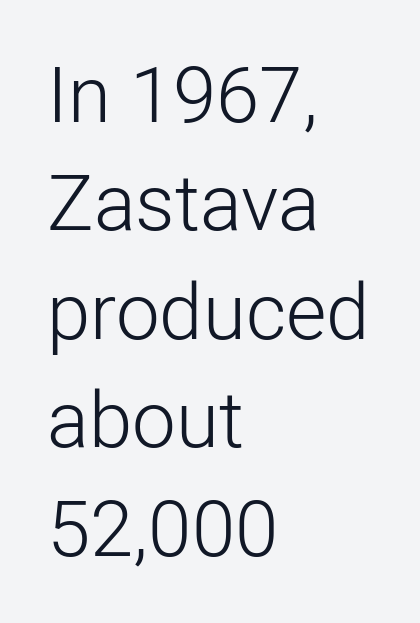
{"serif": "no", "italic": "no", "bold": "no", "weight": "light", "width": "normal", "stroke_contrast": "low", "x_height": "medium", "monospaced": "no", "underline": "no", "align": "left", "line_spacing": "normal", "line_spacing_ratio": 1.39, "letter_spacing": "normal", "letter_spacing_em": 0.0, "glyph_px": 78}
